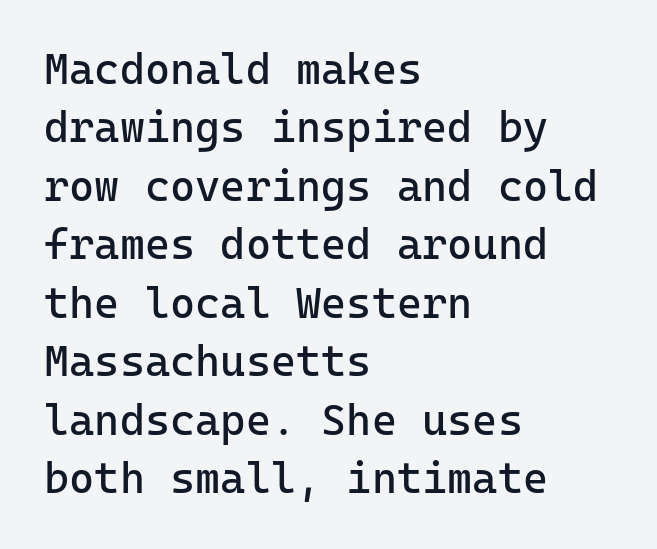
Q: Is the text bold? A: No.
Q: Is the text italic (slanted)? A: No, it is upright.
Q: Is the typeface a serif or a sans-serif typeface? A: Sans-serif.
Q: Is the text underlined? A: No.
Q: How is the paragraph aligned? A: Left-aligned.
Q: Is the spacing between letters normal or unusually wide? A: Normal.
Q: Is the spacing between lines tight, normal or loose? A: Normal.
Q: Width (condensed, normal, or wide)? A: Normal.
Q: Stroke contrast? A: Low.
Q: x-height? A: Medium.
Q: Monospaced? A: Yes.
